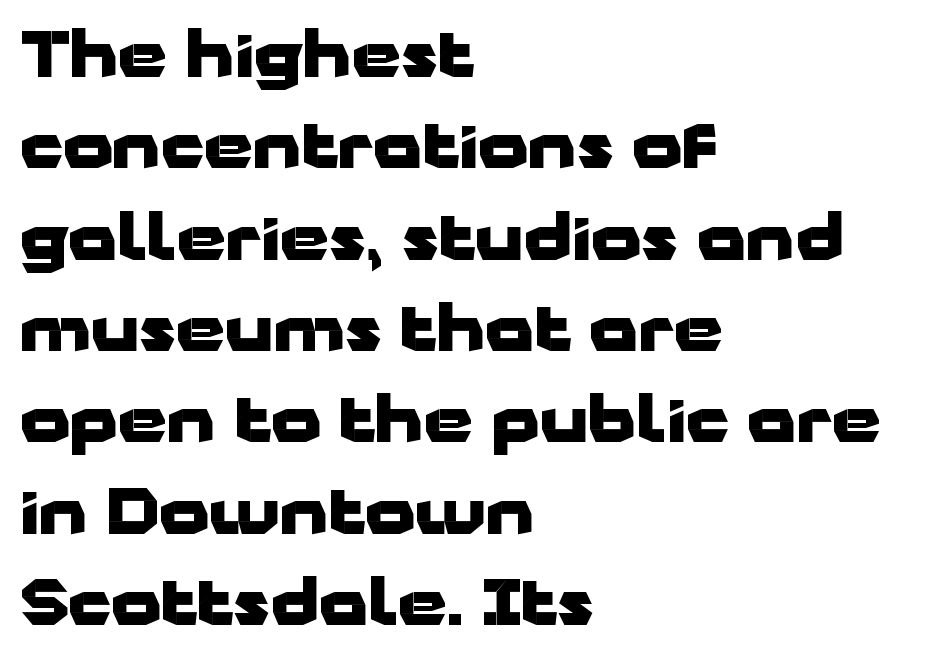
Q: Is the text bold? A: Yes.
Q: Is the text italic (slanted)? A: No, it is upright.
Q: Is the typeface a serif or a sans-serif typeface? A: Sans-serif.
Q: Is the text underlined? A: No.
Q: How is the paragraph aligned? A: Left-aligned.
Q: Is the spacing between letters normal or unusually wide? A: Normal.
Q: Is the spacing between lines tight, normal or loose? A: Normal.
Q: Width (condensed, normal, or wide)? A: Wide.
Q: Stroke contrast? A: Low.
Q: x-height? A: Medium.
Q: Monospaced? A: No.
